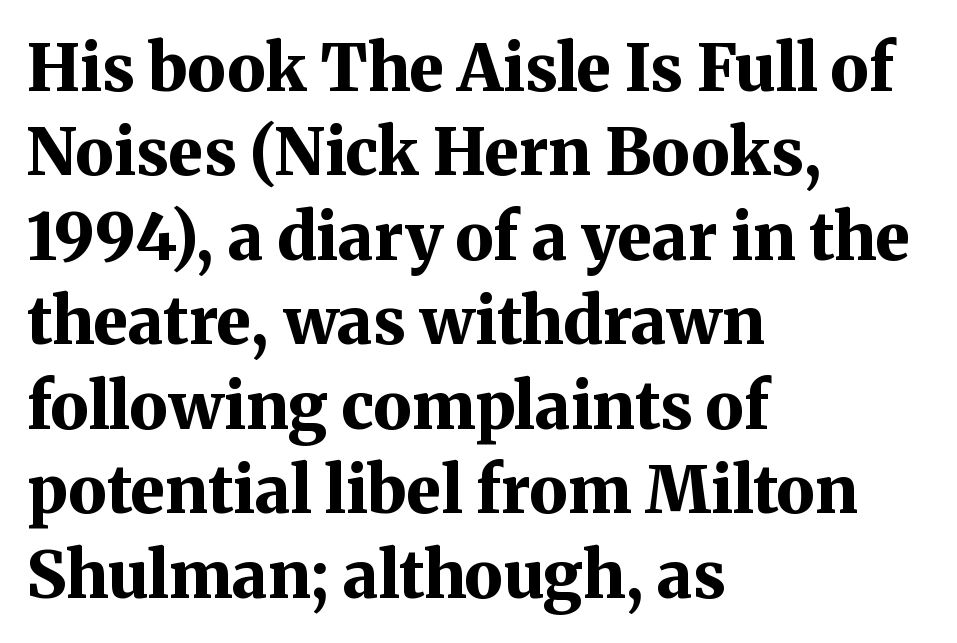
Q: Is the text bold? A: Yes.
Q: Is the text italic (slanted)? A: No, it is upright.
Q: Is the typeface a serif or a sans-serif typeface? A: Serif.
Q: Is the text underlined? A: No.
Q: How is the paragraph aligned? A: Left-aligned.
Q: Is the spacing between letters normal or unusually wide? A: Normal.
Q: Is the spacing between lines tight, normal or loose? A: Normal.
Q: Width (condensed, normal, or wide)? A: Normal.
Q: Stroke contrast? A: Medium.
Q: x-height? A: Medium.
Q: Monospaced? A: No.
